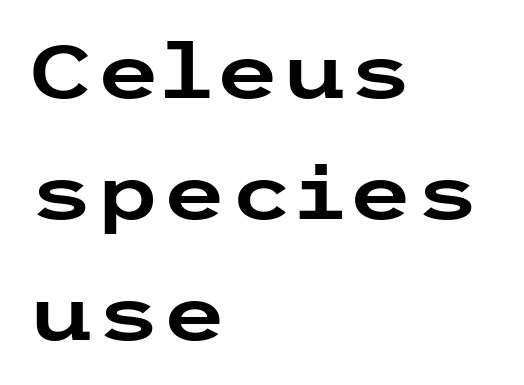
These lines are composed in type without serifs. Each row of text sits above clean, open space. The lettering holds an erect, upright posture throughout. Compared with typical paragraphs, the rows here are spaced about the same.
